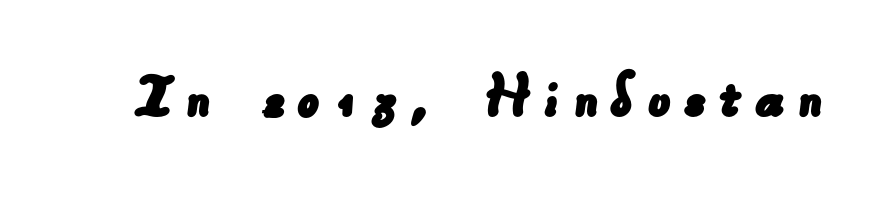
{"serif": "no", "width": "normal", "stroke_contrast": "low", "x_height": "small", "monospaced": "no", "underline": "no", "glyph_px": 70}
